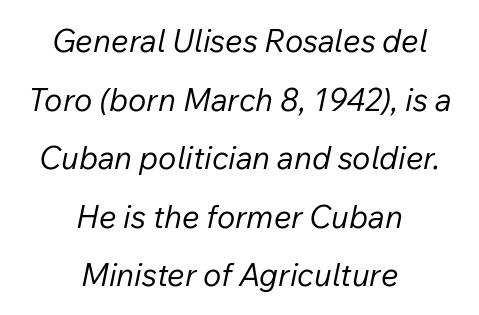
{"italic": "yes", "lean": "right", "slant_degrees": 12, "bold": "no", "weight": "regular", "width": "normal", "stroke_contrast": "low", "x_height": "medium", "monospaced": "no", "underline": "no", "align": "center", "line_spacing_ratio": 1.89, "letter_spacing": "normal", "letter_spacing_em": 0.0, "glyph_px": 31}
